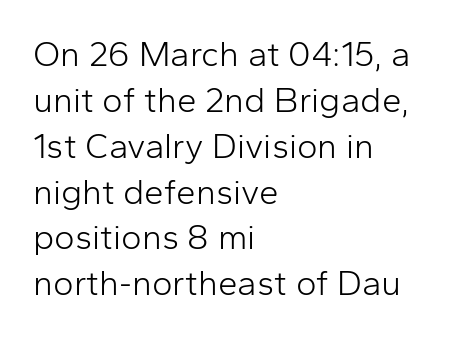
The image shows 35 px light sans-serif type, upright; set left-aligned, normal line spacing (1.31x), normal letter spacing, not underlined; low stroke contrast and a medium x-height.
